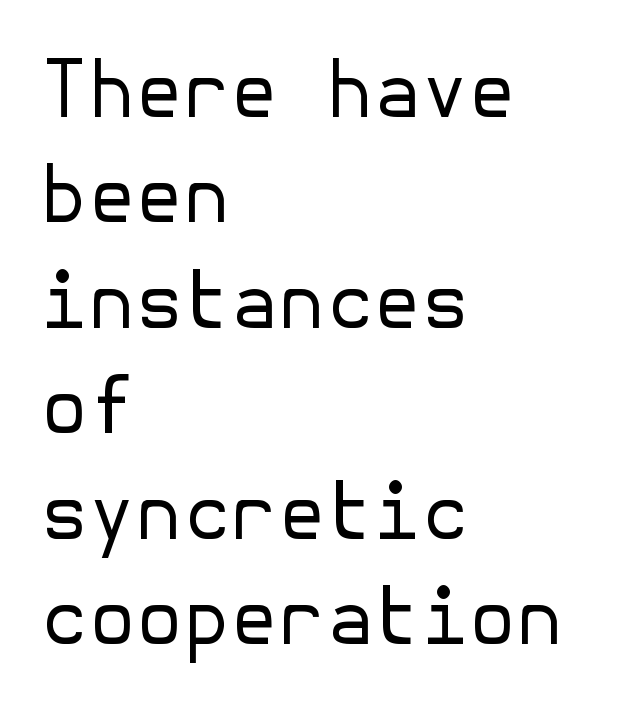
Does the leading feel generous? No, just average. The tracking reads as untouched default to a designer's eye. Typeset ragged right — the left edge is the straight one. Weight class: somewhere from thin through regular.
